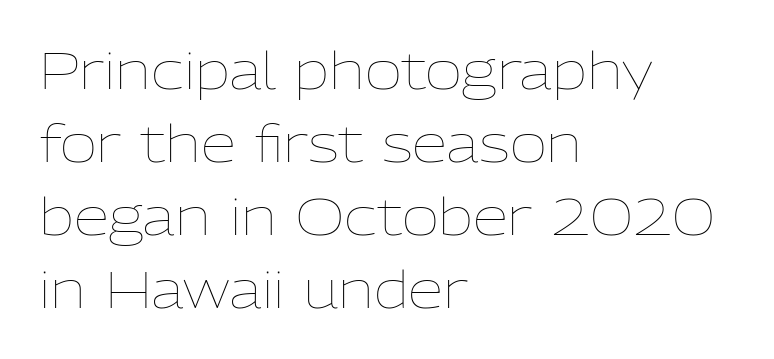
{"italic": "no", "bold": "no", "weight": "thin", "width": "normal", "stroke_contrast": "low", "x_height": "medium", "monospaced": "no", "underline": "no", "align": "left", "line_spacing": "normal", "line_spacing_ratio": 1.43, "letter_spacing": "normal", "letter_spacing_em": 0.0, "glyph_px": 51}
